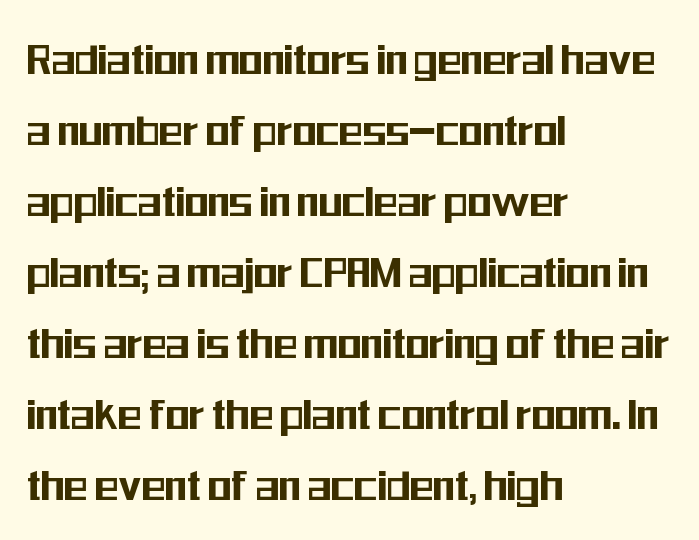
The passage shown is typeset with a sans-serif family. The passage is arranged the way most books set body copy — flush left. Nothing unusual about the tracking: characters are spaced as the font intends. Think of a printed novel: that variable character pitch is what you see here. The lettering stays uniformly vertical, giving the passage a roman look.
